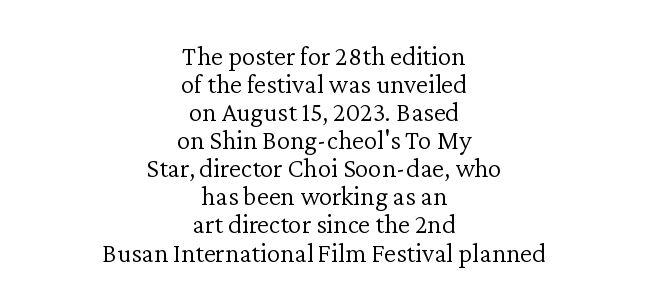
One glance says dense: line gaps are narrower than usual. Unlike italic type, these characters show no tilt at all. The typeface has the unassuming heft of standard copy or less. Casual observation: everything's sitting right in the middle.
